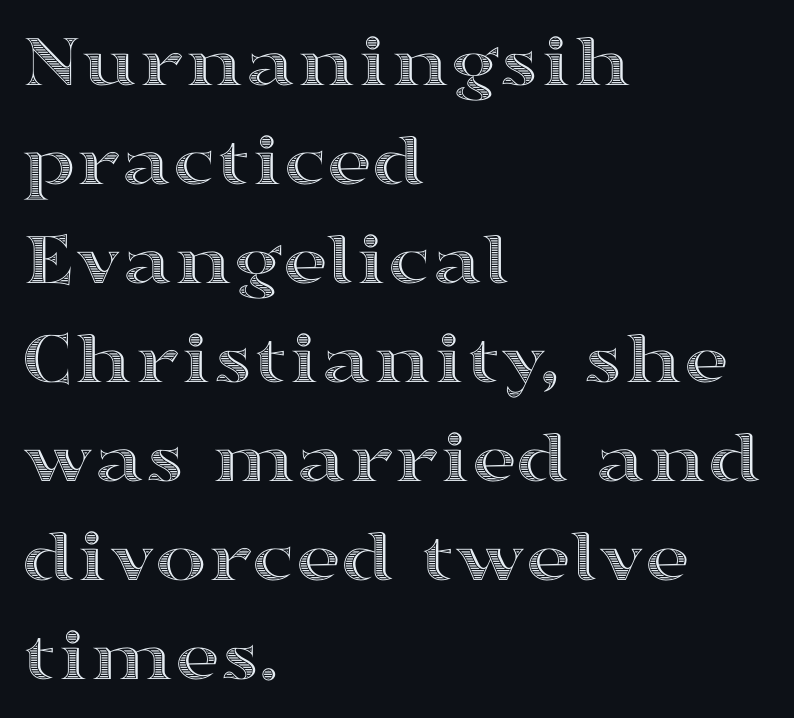
This rendering uses left alignment, leaving the right contour irregular. The space between consecutive lines is moderate. Think of a printed novel: that variable character pitch is what you see here. Quick note: not italic, upright.
